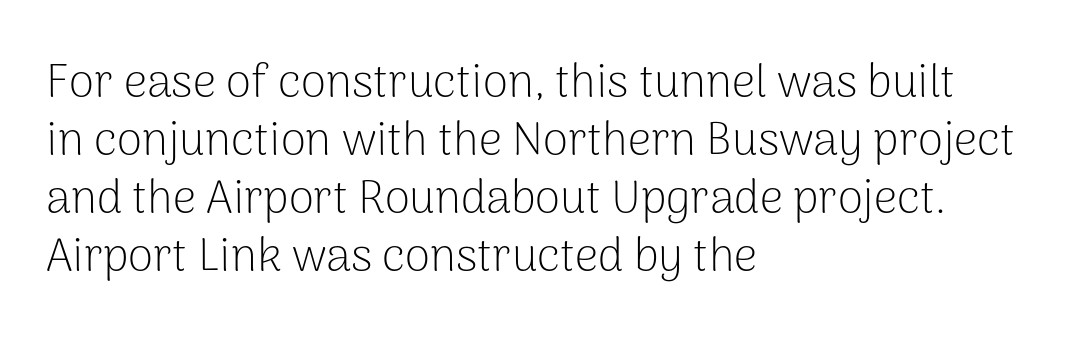
Q: Is the text bold? A: No.
Q: Is the text italic (slanted)? A: No, it is upright.
Q: Is the typeface a serif or a sans-serif typeface? A: Sans-serif.
Q: Is the text underlined? A: No.
Q: How is the paragraph aligned? A: Left-aligned.
Q: Is the spacing between letters normal or unusually wide? A: Normal.
Q: Is the spacing between lines tight, normal or loose? A: Normal.
Q: Width (condensed, normal, or wide)? A: Normal.
Q: Stroke contrast? A: Low.
Q: x-height? A: Medium.
Q: Monospaced? A: No.
